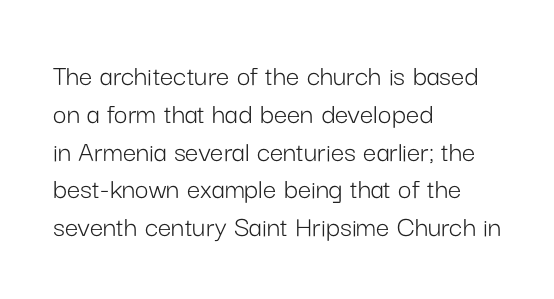
{"serif": "no", "italic": "no", "bold": "no", "weight": "light", "width": "normal", "stroke_contrast": "low", "x_height": "medium", "monospaced": "no", "underline": "no", "align": "left", "line_spacing": "normal", "line_spacing_ratio": 1.26, "letter_spacing": "normal", "letter_spacing_em": 0.0, "glyph_px": 30}
